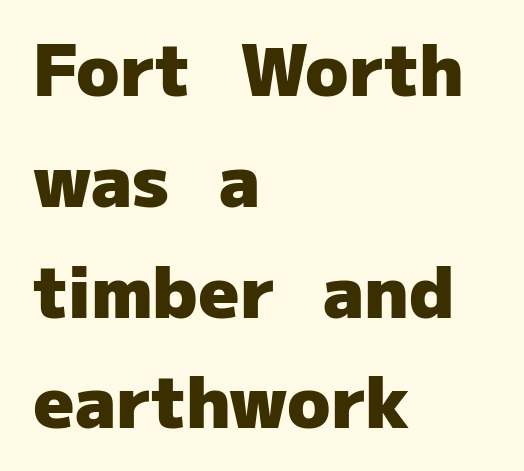
Q: Is the text bold? A: Yes.
Q: Is the text italic (slanted)? A: No, it is upright.
Q: Is the typeface a serif or a sans-serif typeface? A: Sans-serif.
Q: Is the text underlined? A: No.
Q: How is the paragraph aligned? A: Left-aligned.
Q: Is the spacing between letters normal or unusually wide? A: Normal.
Q: Is the spacing between lines tight, normal or loose? A: Normal.
Q: Width (condensed, normal, or wide)? A: Normal.
Q: Stroke contrast? A: Low.
Q: x-height? A: Medium.
Q: Monospaced? A: No.
